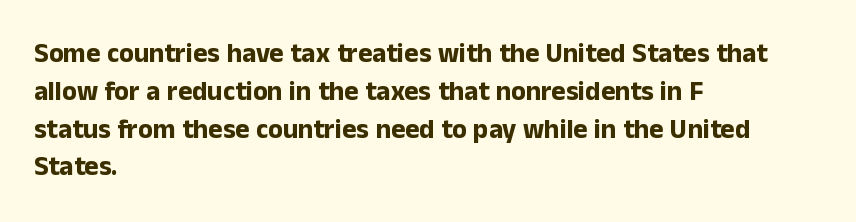
{"italic": "no", "bold": "yes", "underline": "no", "align": "left", "line_spacing": "normal", "line_spacing_ratio": 1.4, "letter_spacing": "normal", "letter_spacing_em": 0.0, "glyph_px": 27}
